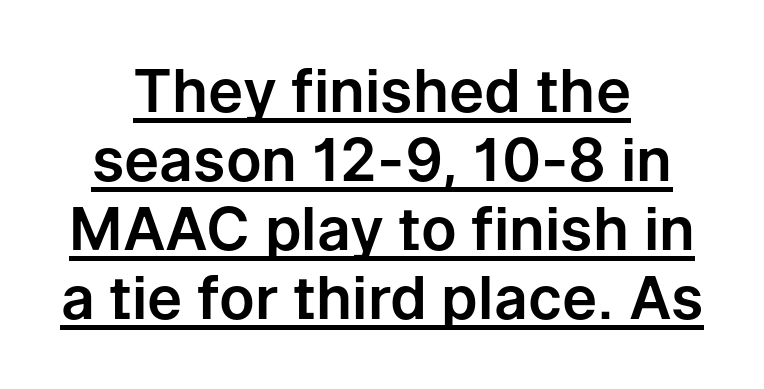
Here the designer chose a conventional face with non-uniform glyph widths. The text was rendered using a sans face with plain stroke endings. This sample uses an upright cut, with every glyph sitting square on the baseline. Honestly, the underline is the first thing you notice here.
